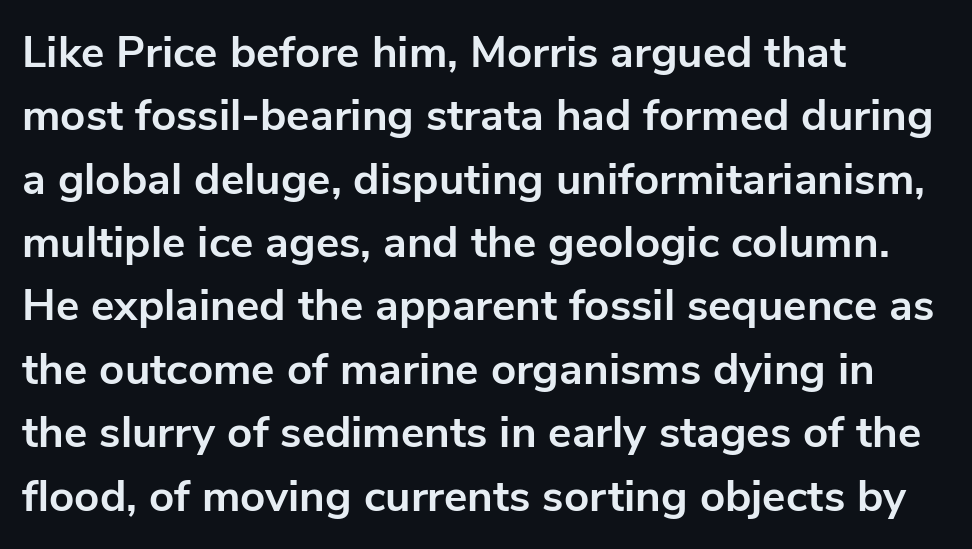
The image shows 44 px bold sans-serif type, upright; set left-aligned, normal line spacing (1.44x), normal letter spacing, not underlined; low stroke contrast and a medium x-height.
